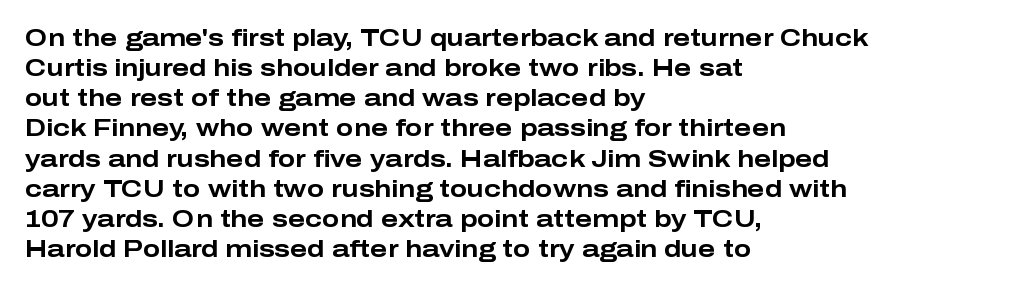
The image shows 23 px bold type, upright; set left-aligned, normal line spacing (1.31x), normal letter spacing, not underlined.
